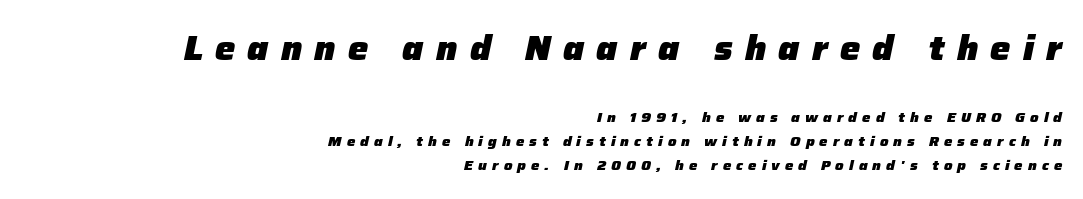
Q: Is the text bold? A: Yes.
Q: Is the text italic (slanted)? A: Yes, it leans right by about 12 degrees.
Q: Is the text underlined? A: No.
Q: How is the paragraph aligned? A: Right-aligned.
Q: Is the spacing between letters normal or unusually wide? A: Unusually wide.
Q: Which block of text is set in a larger size, the first (top) or the second (bottom)? A: The first (top) one.
Q: Width (condensed, normal, or wide)? A: Normal.
Q: Stroke contrast? A: Low.
Q: x-height? A: Medium.
Q: Monospaced? A: No.
